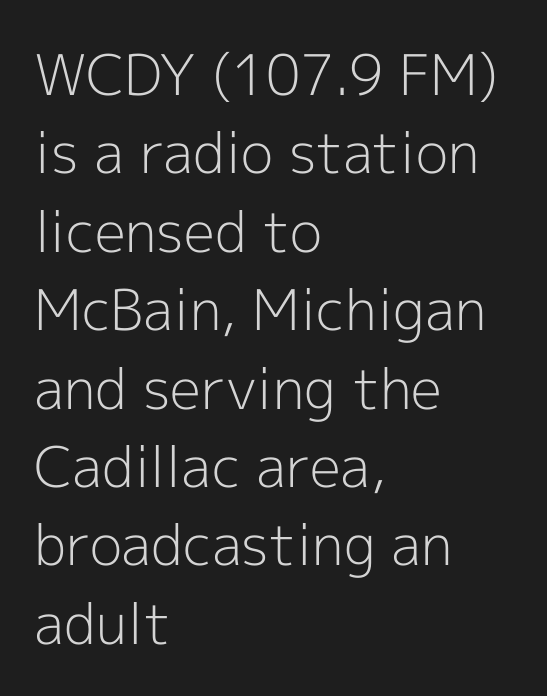
Glance below the letters and you will spot only blank space. Between one letter and the next there's only the usual sliver of space. Ascenders rise straight up at ninety degrees. A normal amount of white space separates one row of letters from the next. Caption: face not bold, strokes unweighted.
